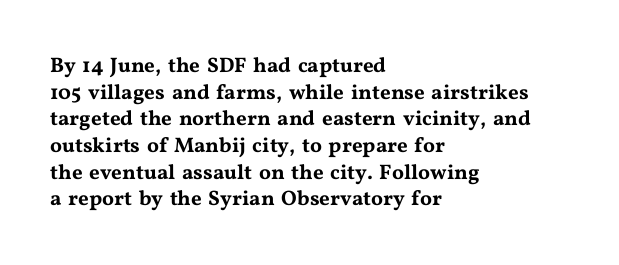
The image shows 21 px text type, upright; set left-aligned, normal line spacing (1.27x), normal letter spacing, not underlined.
